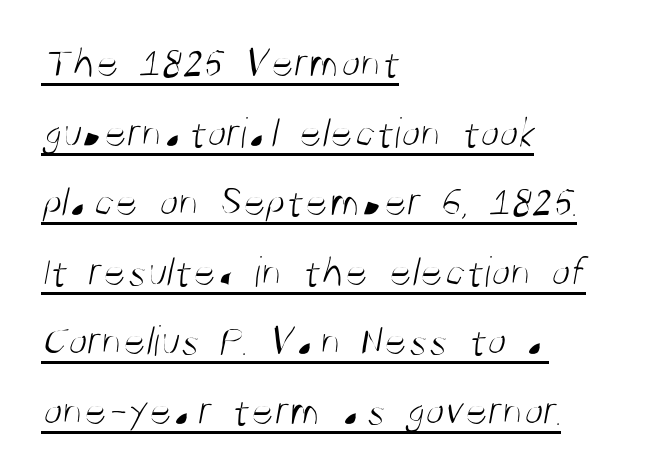
{"serif": "no", "bold": "no", "weight": "light", "width": "condensed", "stroke_contrast": "medium", "x_height": "large", "monospaced": "no", "underline": "yes", "align": "left", "line_spacing": "normal", "line_spacing_ratio": 1.58, "letter_spacing": "normal", "letter_spacing_em": 0.0, "glyph_px": 44}
